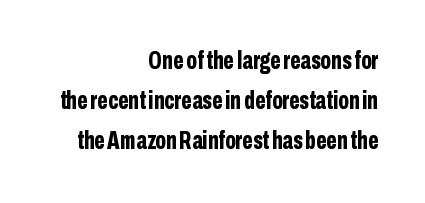
Q: Is the text bold? A: Yes.
Q: Is the text italic (slanted)? A: No, it is upright.
Q: Is the text underlined? A: No.
Q: How is the paragraph aligned? A: Right-aligned.
Q: Is the spacing between letters normal or unusually wide? A: Normal.
Q: Is the spacing between lines tight, normal or loose? A: Normal.
